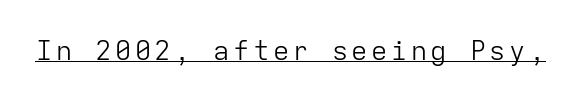
The image shows 27 px text type, upright; set underlined.
